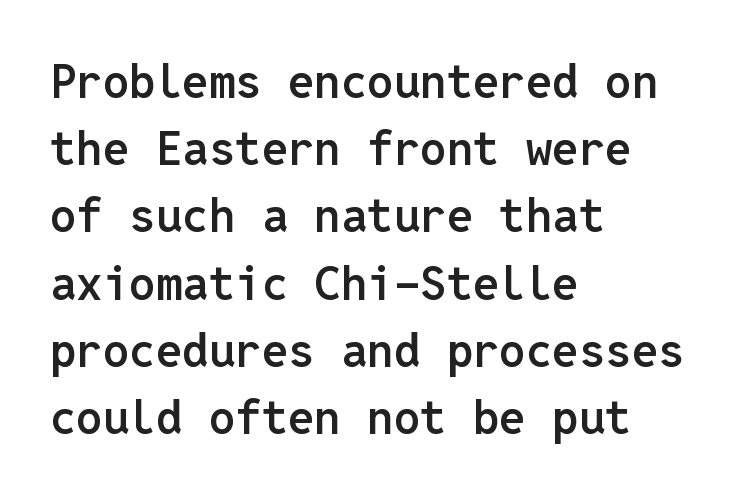
{"serif": "no", "italic": "no", "bold": "semi", "weight": "semibold", "width": "normal", "stroke_contrast": "low", "x_height": "medium", "monospaced": "yes", "underline": "no", "align": "left", "line_spacing": "normal", "line_spacing_ratio": 1.43, "letter_spacing": "normal", "letter_spacing_em": 0.0, "glyph_px": 47}
